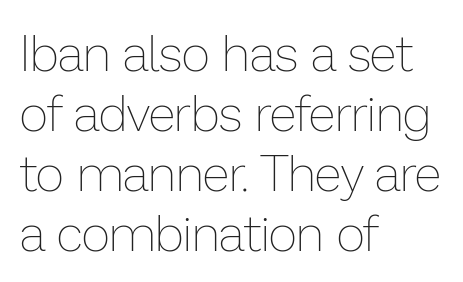
A classic flush-left, rag-right setting is used for this passage. Is there any slant? The stems are plumb. Short note: letters normally spaced. No chunkiness to these letters — they're not bold. The glyphs are unaccompanied by any horizontal stroke below them.
